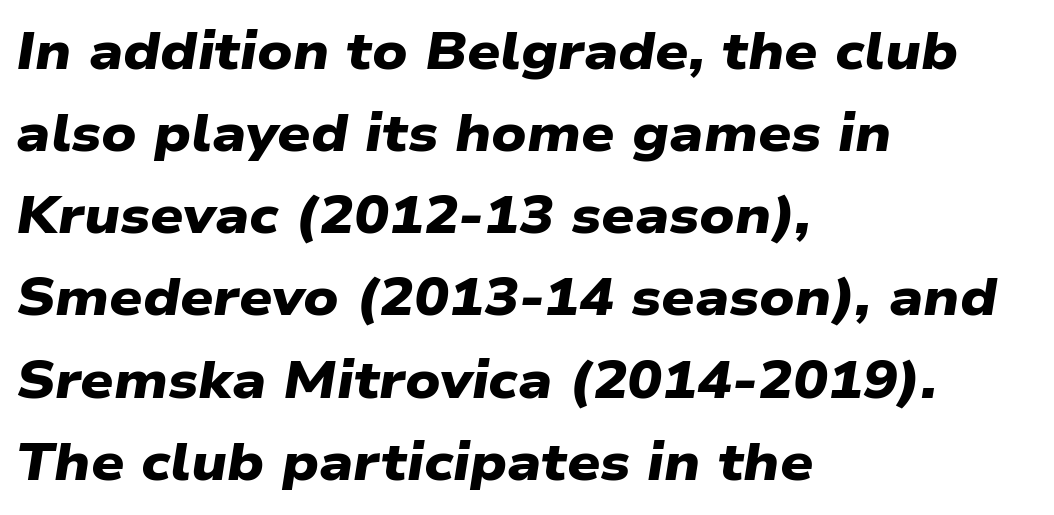
The image shows 52 px heavy, wide sans-serif type; set left-aligned, normal line spacing (1.58x), normal letter spacing, not underlined; low stroke contrast and a medium x-height.
